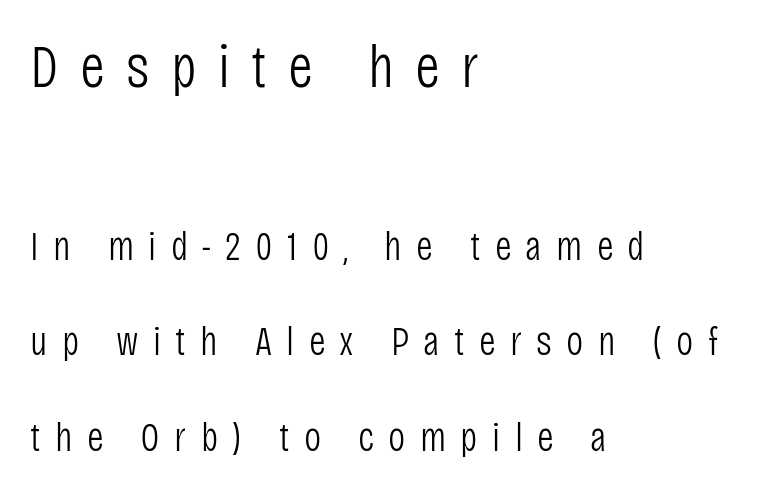
Q: Is the text bold? A: No.
Q: Is the text italic (slanted)? A: No, it is upright.
Q: Is the typeface a serif or a sans-serif typeface? A: Sans-serif.
Q: Is the text underlined? A: No.
Q: How is the paragraph aligned? A: Left-aligned.
Q: Is the spacing between letters normal or unusually wide? A: Unusually wide.
Q: Is the spacing between lines tight, normal or loose? A: Loose.
Q: Which block of text is set in a larger size, the first (top) or the second (bottom)? A: The first (top) one.
Q: Width (condensed, normal, or wide)? A: Condensed.
Q: Stroke contrast? A: Low.
Q: x-height? A: Large.
Q: Monospaced? A: No.
